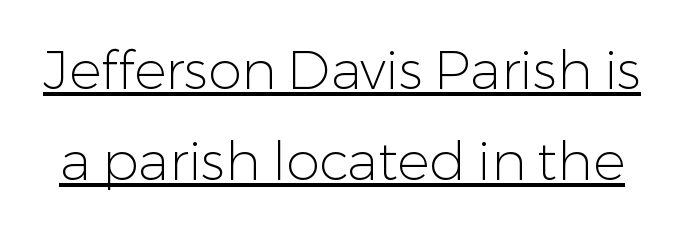
What stands out about the letter spacing? Nothing — it is the standard amount. No heavy texture on the line: the type isn't bold. Here the designer chose a conventional face with non-uniform glyph widths. Style check: upright.
